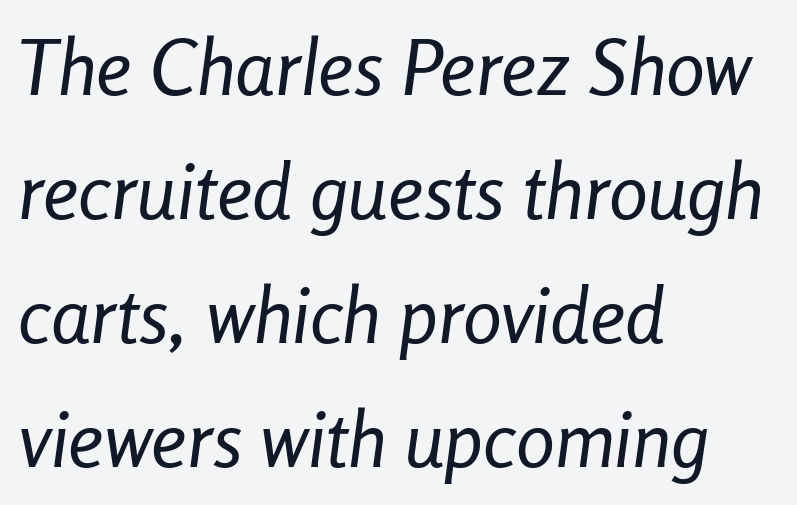
{"italic": "yes", "lean": "right", "slant_degrees": 8, "bold": "no", "weight": "regular", "width": "condensed", "stroke_contrast": "low", "x_height": "medium", "monospaced": "no", "underline": "no", "align": "left", "line_spacing": "normal", "line_spacing_ratio": 1.59, "letter_spacing": "normal", "letter_spacing_em": 0.0, "glyph_px": 78}
